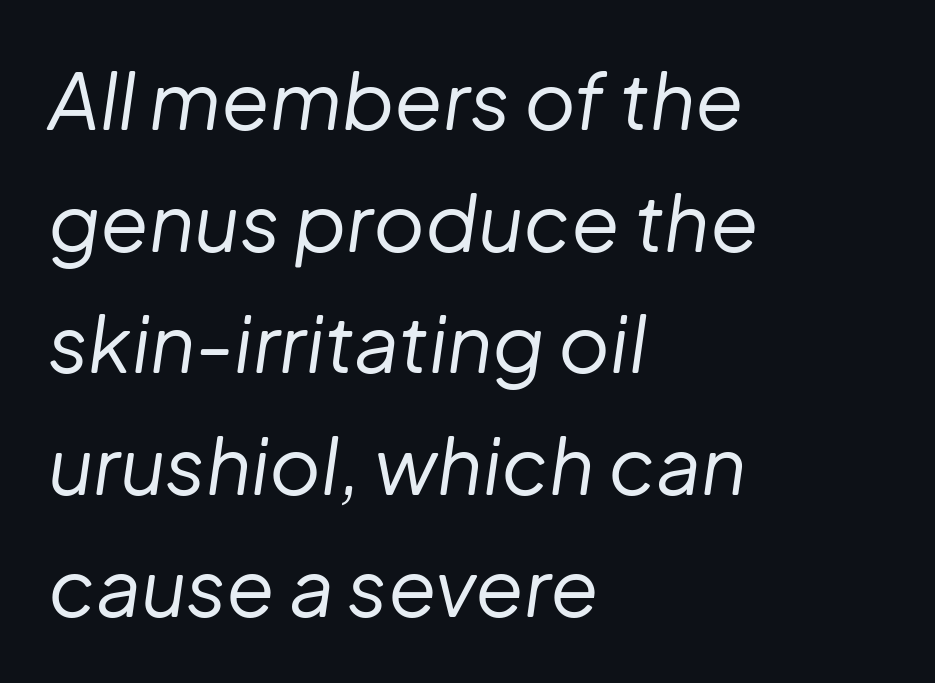
The image shows 79 px regular-weight type, italic (leaning right); set left-aligned, normal line spacing (1.54x), normal letter spacing, not underlined; low stroke contrast and a medium x-height.
